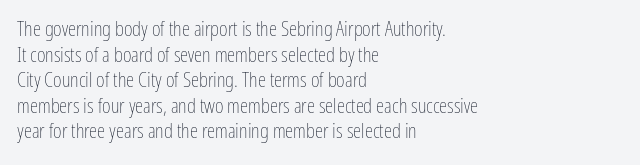
Q: Is the text bold? A: No.
Q: Is the text italic (slanted)? A: No, it is upright.
Q: Is the text underlined? A: No.
Q: How is the paragraph aligned? A: Left-aligned.
Q: Is the spacing between letters normal or unusually wide? A: Normal.
